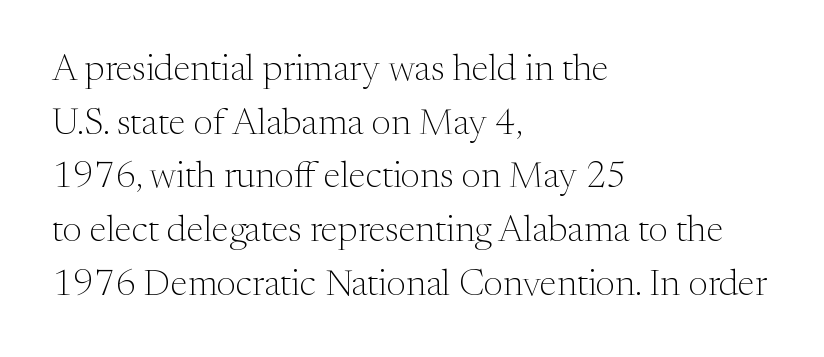
The image shows 37 px light serif type, upright; set left-aligned, normal line spacing (1.45x), normal letter spacing, not underlined; medium stroke contrast and a medium x-height.
